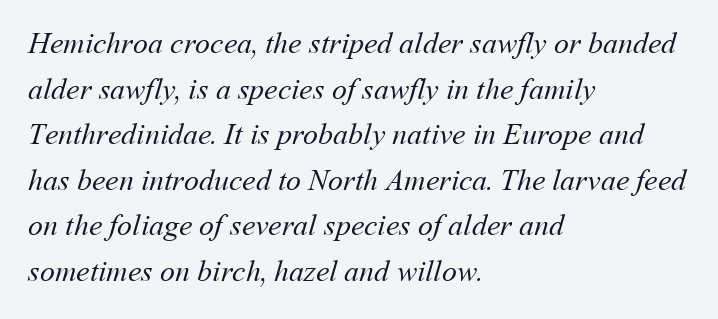
The image shows 30 px regular-weight type; set left-aligned, normal line spacing (1.52x), normal letter spacing, not underlined; medium stroke contrast and a medium x-height.
